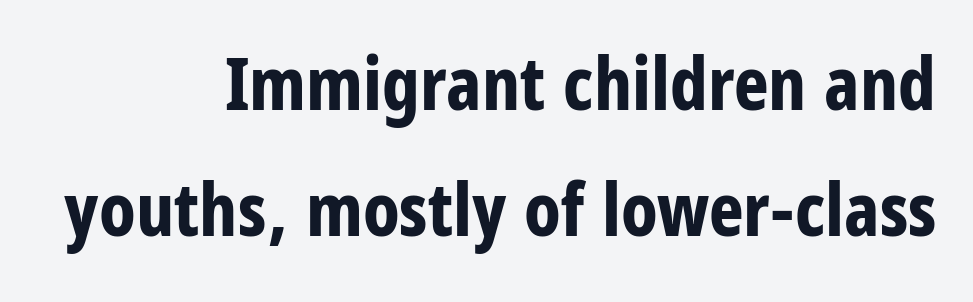
Q: Is the text bold? A: Yes.
Q: Is the text italic (slanted)? A: No, it is upright.
Q: Is the typeface a serif or a sans-serif typeface? A: Sans-serif.
Q: Is the text underlined? A: No.
Q: How is the paragraph aligned? A: Right-aligned.
Q: Is the spacing between letters normal or unusually wide? A: Normal.
Q: Is the spacing between lines tight, normal or loose? A: Normal.
Q: Width (condensed, normal, or wide)? A: Condensed.
Q: Stroke contrast? A: Low.
Q: x-height? A: Large.
Q: Monospaced? A: No.
